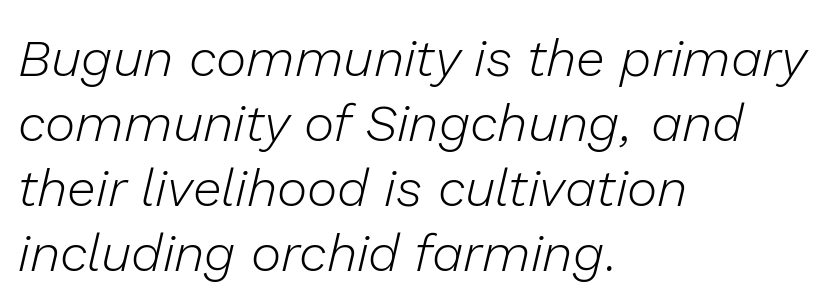
{"italic": "yes", "lean": "right", "slant_degrees": 13, "bold": "no", "weight": "light", "width": "normal", "stroke_contrast": "low", "x_height": "medium", "monospaced": "no", "underline": "no", "align": "left", "line_spacing": "normal", "line_spacing_ratio": 1.25, "letter_spacing": "normal", "letter_spacing_em": 0.0, "glyph_px": 52}
